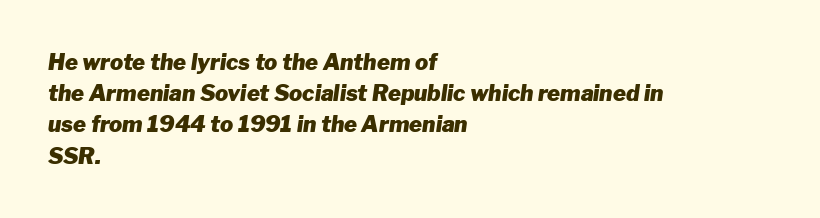
The image shows 22 px bold type, italic (leaning right); set left-aligned, normal line spacing (1.42x), normal letter spacing, not underlined.
